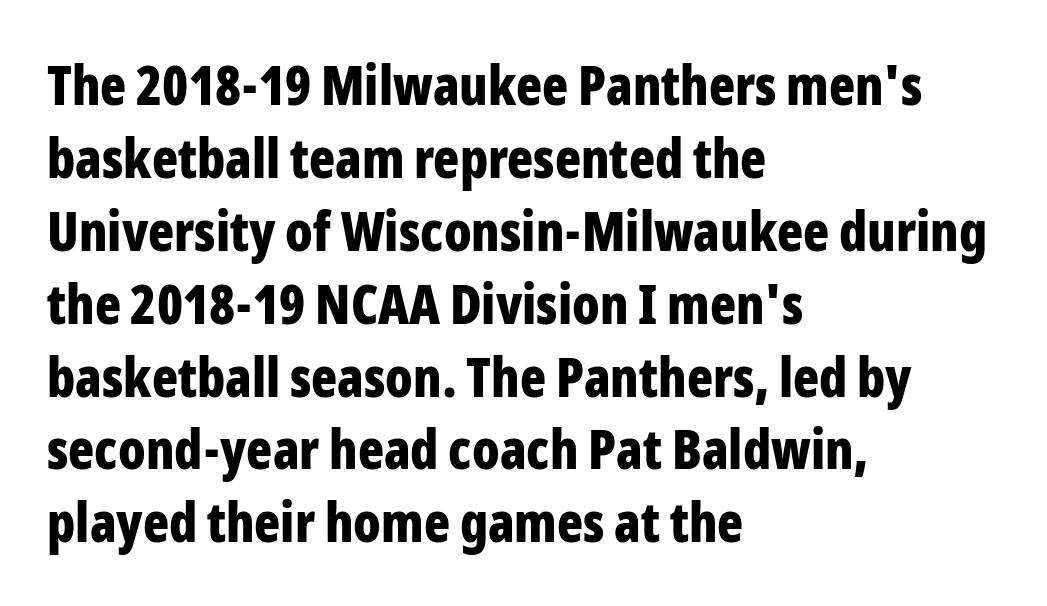
The image shows 54 px bold, condensed sans-serif type, upright; set left-aligned, normal line spacing (1.35x), normal letter spacing, not underlined; low stroke contrast and a medium x-height.
